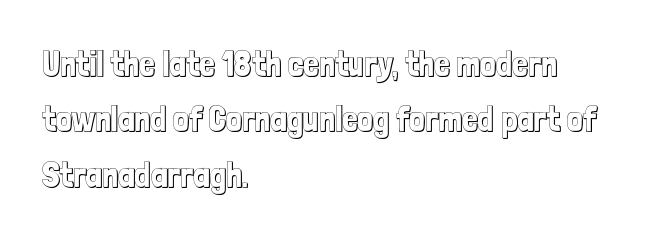
Q: Is the text italic (slanted)? A: No, it is upright.
Q: Is the text underlined? A: No.
Q: How is the paragraph aligned? A: Left-aligned.
Q: Is the spacing between letters normal or unusually wide? A: Normal.
Q: Is the spacing between lines tight, normal or loose? A: Normal.
Q: Width (condensed, normal, or wide)? A: Condensed.
Q: x-height? A: Medium.
Q: Monospaced? A: No.
